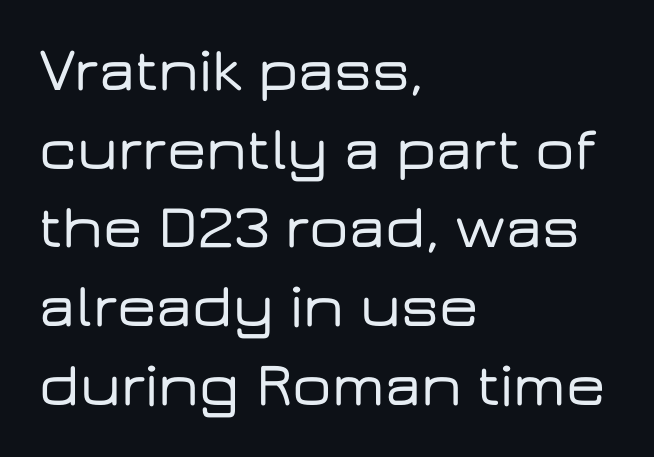
{"serif": "no", "italic": "no", "width": "wide", "stroke_contrast": "low", "x_height": "medium", "monospaced": "no", "underline": "no", "align": "left", "line_spacing": "normal", "line_spacing_ratio": 1.27, "letter_spacing": "normal", "letter_spacing_em": 0.0, "glyph_px": 62}
